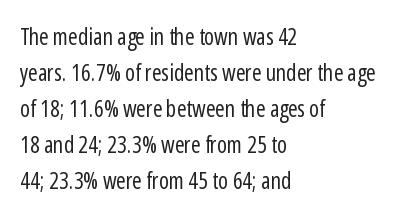
Q: Is the text bold? A: No.
Q: Is the text italic (slanted)? A: No, it is upright.
Q: Is the text underlined? A: No.
Q: How is the paragraph aligned? A: Left-aligned.
Q: Is the spacing between letters normal or unusually wide? A: Normal.
Q: Is the spacing between lines tight, normal or loose? A: Normal.
